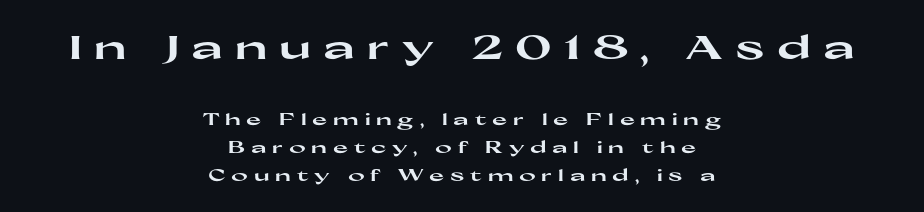
The image shows 33 px heavy, wide sans-serif type, upright; set centered, line spacing 1.73x, unusually wide letter spacing (+0.36 em), not underlined; the first (top) block is 2.06x larger; high stroke contrast and a medium x-height.
